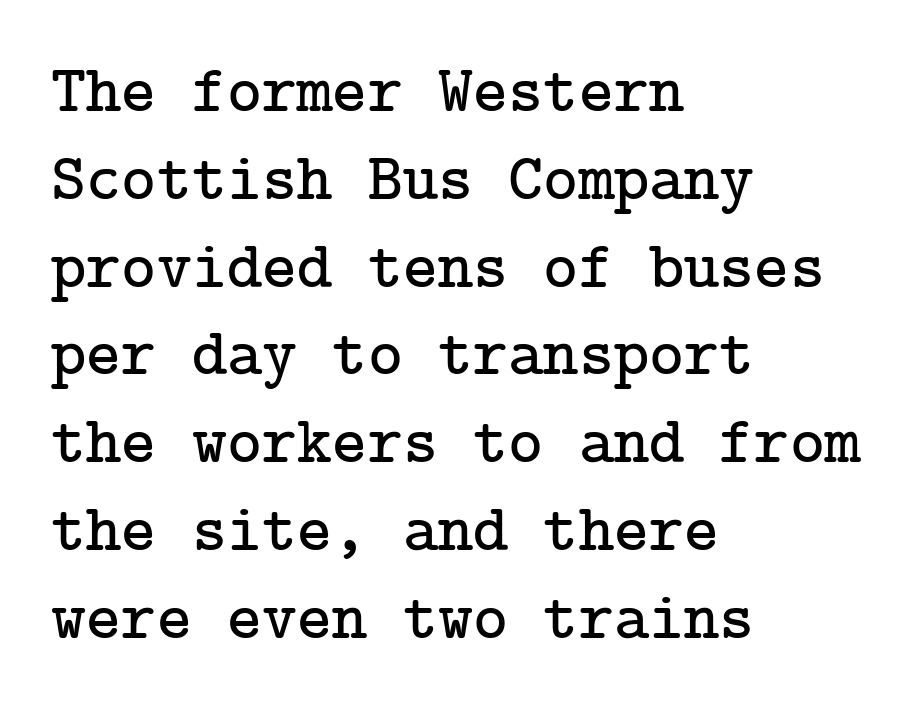
The image shows 67 px serif type, upright; set left-aligned, normal line spacing (1.31x), normal letter spacing, not underlined; low stroke contrast and a medium x-height.
